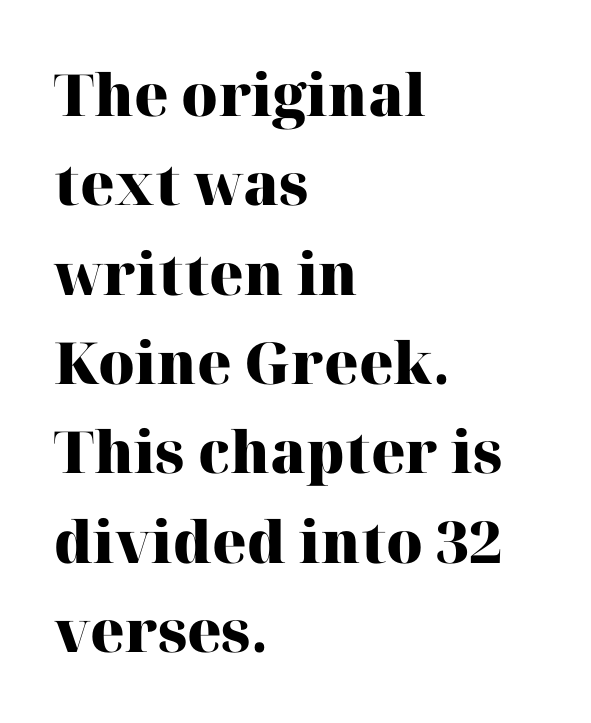
The image shows 58 px heavy serif type, upright; set left-aligned, normal line spacing (1.54x), normal letter spacing, not underlined; high stroke contrast and a medium x-height.
